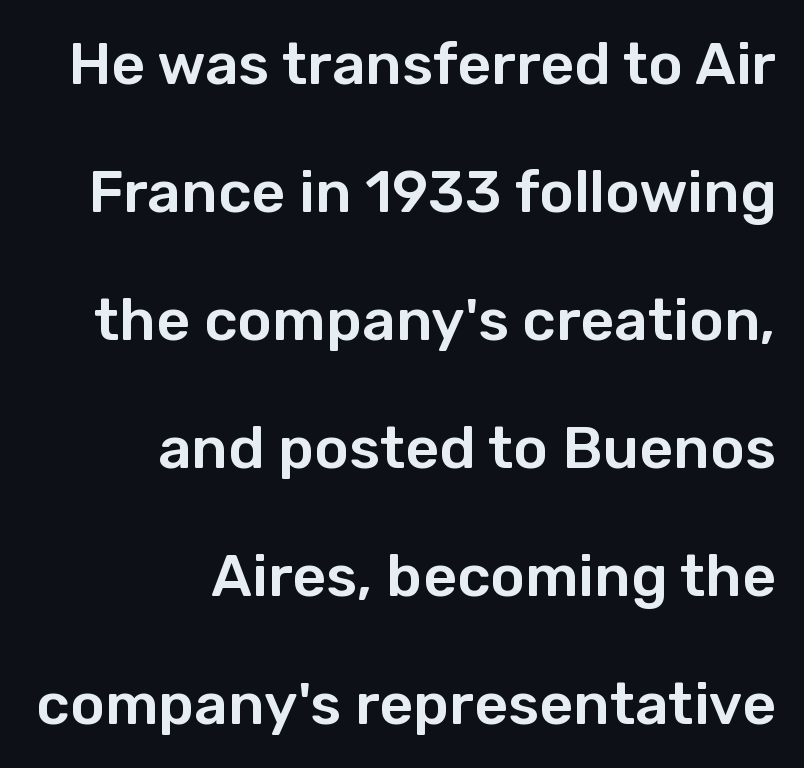
The image shows 59 px sans-serif type, upright; set right-aligned, loose line spacing (2.17x), normal letter spacing, not underlined; low stroke contrast and a medium x-height.
